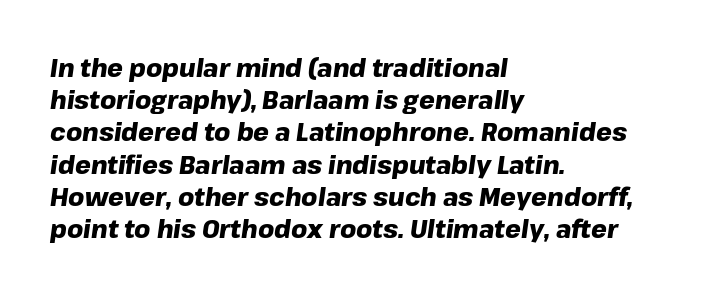
The image shows 25 px bold type, italic (leaning right); set left-aligned, normal line spacing (1.29x), normal letter spacing, not underlined.
